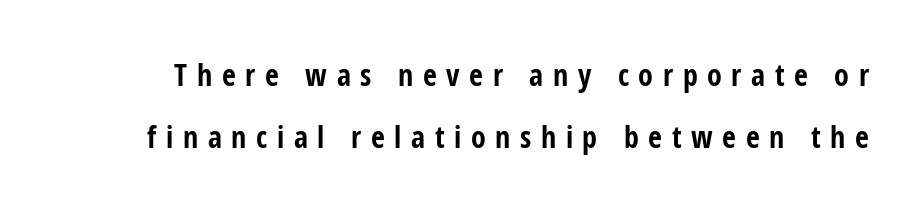
Has an underline been added? It has not. Its strokes are broad and dark, the hallmark of bold type. The leading is generous, giving the passage an open texture. The letters stand straight up with perfectly vertical stems.
